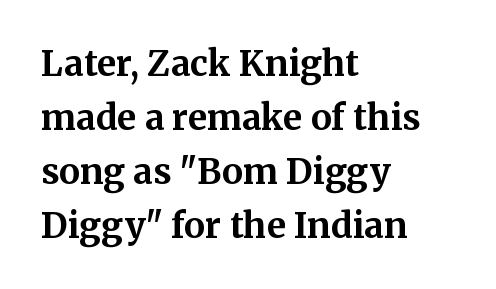
{"serif": "yes", "italic": "no", "bold": "yes", "weight": "bold", "width": "normal", "stroke_contrast": "medium", "x_height": "medium", "monospaced": "no", "underline": "no", "align": "left", "line_spacing": "normal", "line_spacing_ratio": 1.54, "letter_spacing": "normal", "letter_spacing_em": 0.0, "glyph_px": 35}
